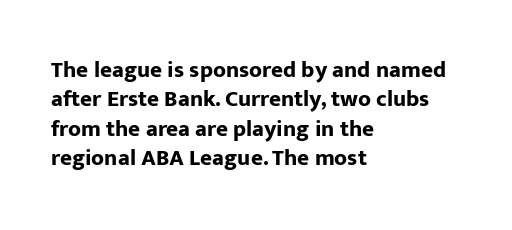
In terms of posture, this sample is upright. Whoever set this chose a conventional vertical rhythm. The space directly below the letters is spotless. A typesetter would call this zero additional tracking.
